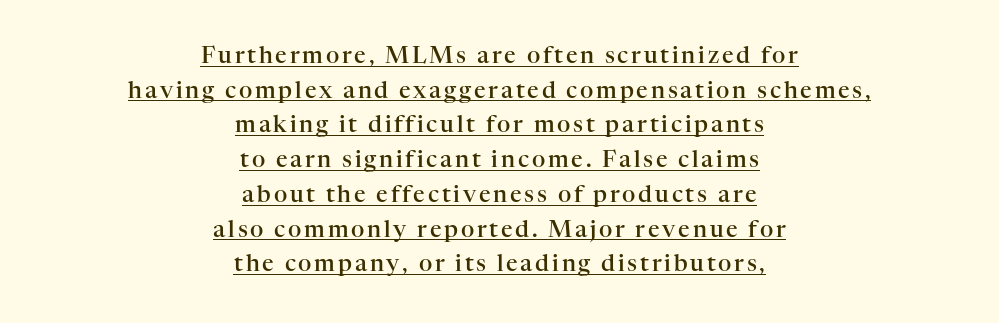
The lines are quadded center. Stems and bowls a touch heavier than normal — semibold. These characters rest on top of a visible drawn line. The type sits square on the baseline with zero lean. This sample keeps an unexceptional amount of space between lines.
